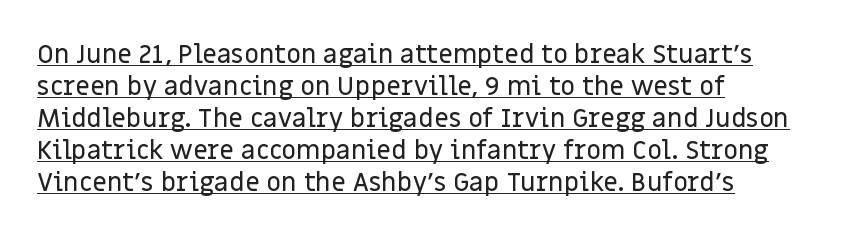
Q: Is the text italic (slanted)? A: No, it is upright.
Q: Is the text underlined? A: Yes.
Q: How is the paragraph aligned? A: Left-aligned.
Q: Is the spacing between letters normal or unusually wide? A: Normal.
